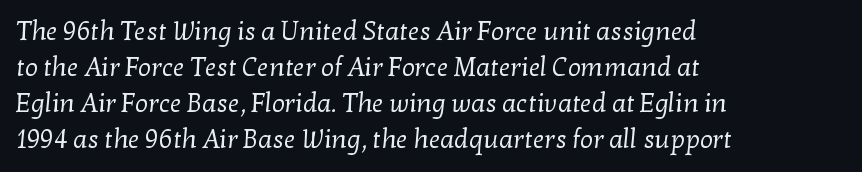
Q: Is the text bold? A: No.
Q: Is the text underlined? A: No.
Q: How is the paragraph aligned? A: Left-aligned.
Q: Is the spacing between letters normal or unusually wide? A: Normal.
Q: Is the spacing between lines tight, normal or loose? A: Normal.
